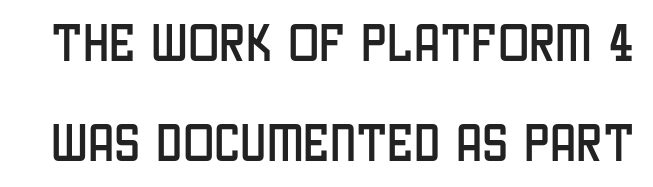
Q: Is the text italic (slanted)? A: No, it is upright.
Q: Is the typeface a serif or a sans-serif typeface? A: Sans-serif.
Q: Is the text underlined? A: No.
Q: Is the spacing between letters normal or unusually wide? A: Normal.
Q: Is the spacing between lines tight, normal or loose? A: Loose.
Q: Width (condensed, normal, or wide)? A: Condensed.
Q: Stroke contrast? A: Low.
Q: x-height? A: Large.
Q: Monospaced? A: No.
